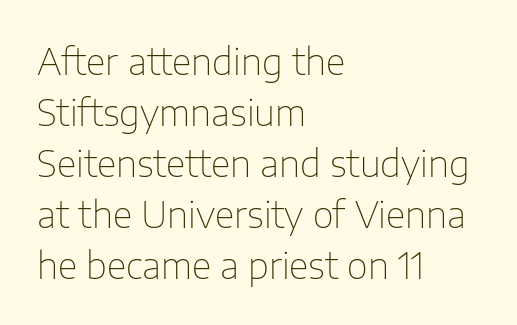
Q: Is the text bold? A: No.
Q: Is the text italic (slanted)? A: No, it is upright.
Q: Is the typeface a serif or a sans-serif typeface? A: Sans-serif.
Q: Is the text underlined? A: No.
Q: How is the paragraph aligned? A: Left-aligned.
Q: Is the spacing between letters normal or unusually wide? A: Normal.
Q: Is the spacing between lines tight, normal or loose? A: Normal.
Q: Width (condensed, normal, or wide)? A: Normal.
Q: Stroke contrast? A: Low.
Q: x-height? A: Medium.
Q: Monospaced? A: No.
